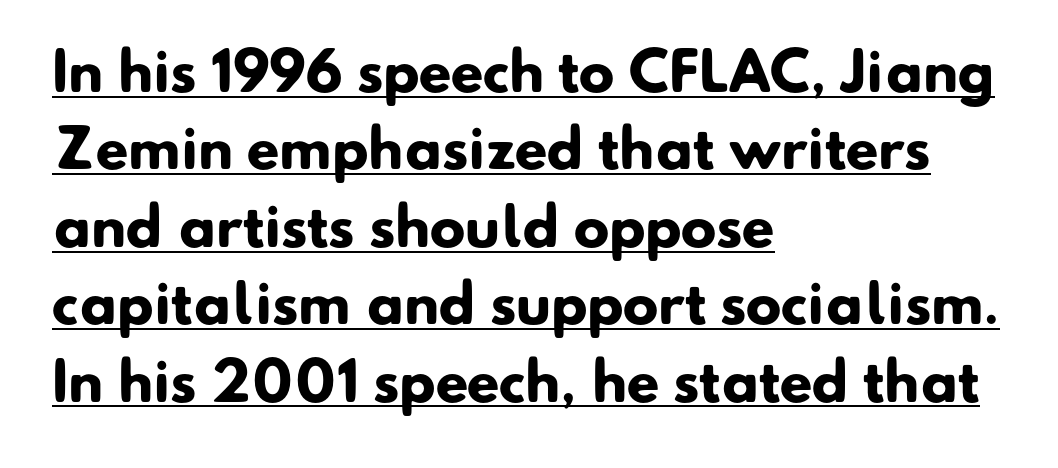
Q: Is the text bold? A: Yes.
Q: Is the typeface a serif or a sans-serif typeface? A: Sans-serif.
Q: Is the text underlined? A: Yes.
Q: How is the paragraph aligned? A: Left-aligned.
Q: Is the spacing between letters normal or unusually wide? A: Normal.
Q: Is the spacing between lines tight, normal or loose? A: Normal.
Q: Width (condensed, normal, or wide)? A: Normal.
Q: Stroke contrast? A: Low.
Q: x-height? A: Small.
Q: Monospaced? A: No.
